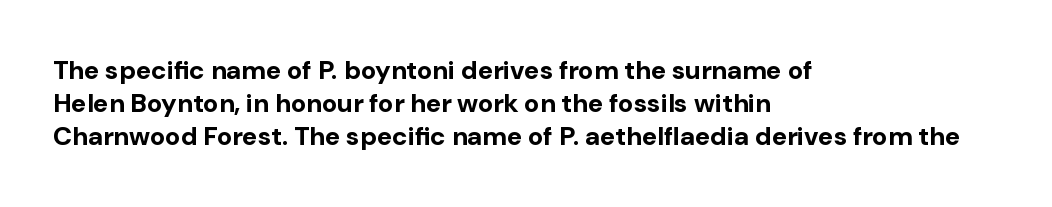
Q: Is the text bold? A: Yes.
Q: Is the text italic (slanted)? A: No, it is upright.
Q: Is the text underlined? A: No.
Q: How is the paragraph aligned? A: Left-aligned.
Q: Is the spacing between letters normal or unusually wide? A: Normal.
Q: Is the spacing between lines tight, normal or loose? A: Normal.
